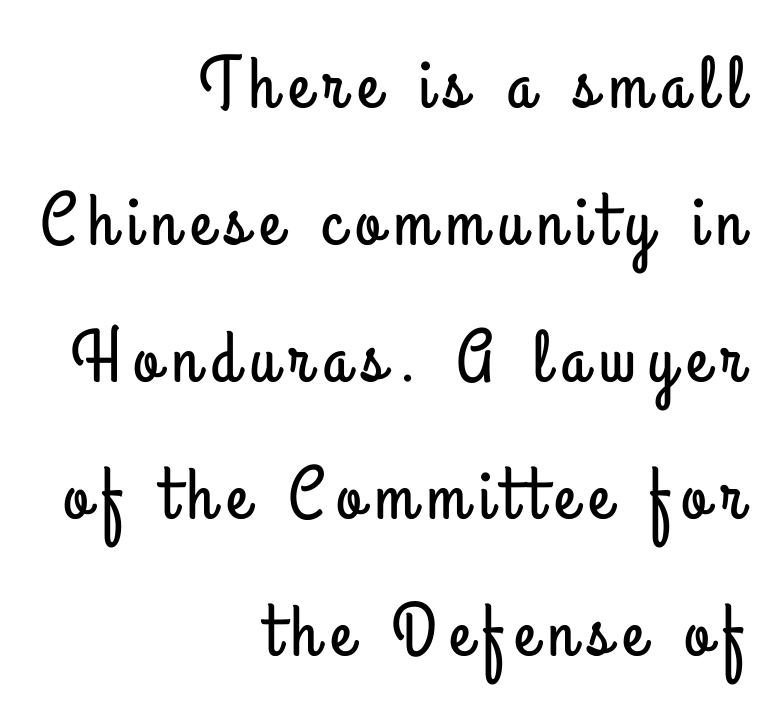
{"serif": "no", "italic": "no", "width": "condensed", "stroke_contrast": "low", "x_height": "small", "monospaced": "no", "underline": "no", "align": "right", "line_spacing_ratio": 1.85, "glyph_px": 74}
